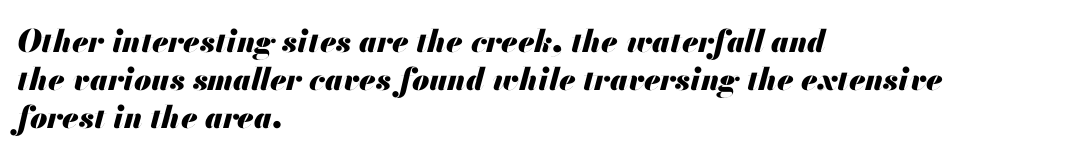
{"italic": "yes", "lean": "right", "slant_degrees": 13, "bold": "yes", "weight": "heavy", "width": "normal", "stroke_contrast": "medium", "x_height": "small", "monospaced": "no", "underline": "no", "align": "left", "line_spacing_ratio": 1.22, "letter_spacing": "normal", "letter_spacing_em": 0.0, "glyph_px": 31}
